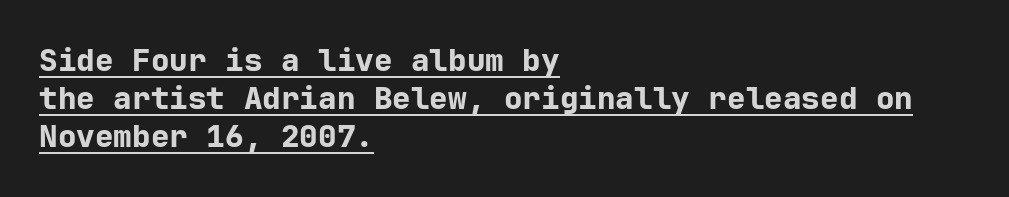
{"serif": "no", "italic": "no", "bold": "yes", "weight": "bold", "width": "normal", "stroke_contrast": "low", "x_height": "medium", "underline": "yes", "align": "left", "line_spacing_ratio": 1.23, "letter_spacing": "normal", "letter_spacing_em": 0.0, "glyph_px": 31}
